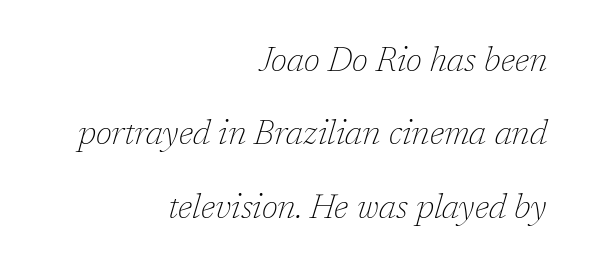
The passage shown has conventional tracking throughout. This is oblique type, the kind used for emphasis or titles. Leading: increased. These lines are rendered in a variable-pitch font. The designer went with a serif here, giving each stem small feet. Quick note: underline off.
